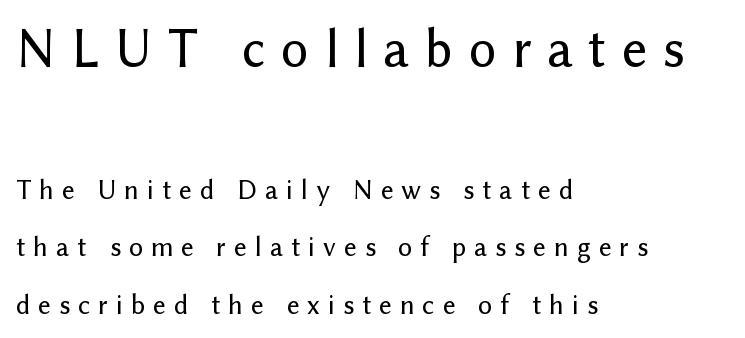
The image shows 55 px sans-serif type, upright; set left-aligned, loose line spacing (2.05x), unusually wide letter spacing (+0.28 em), not underlined; the first (top) block is 1.96x larger; low stroke contrast and a medium x-height.
